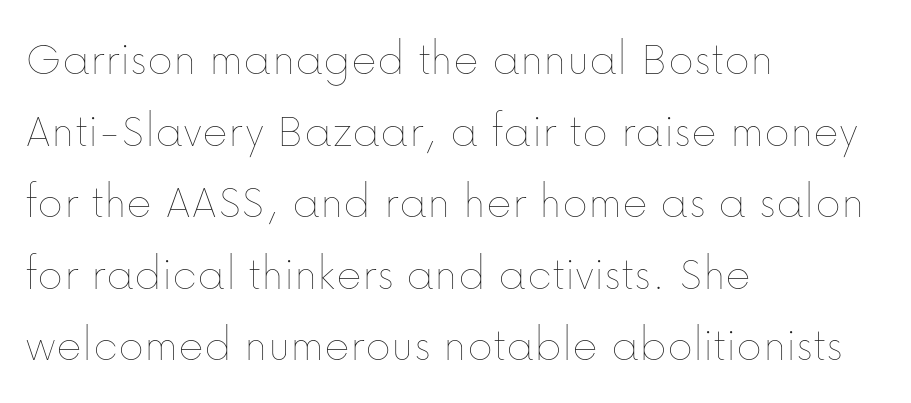
{"italic": "no", "bold": "no", "weight": "thin", "width": "normal", "stroke_contrast": "low", "x_height": "medium", "monospaced": "no", "underline": "no", "align": "left", "line_spacing": "normal", "line_spacing_ratio": 1.46, "letter_spacing": "normal", "letter_spacing_em": 0.0, "glyph_px": 49}
